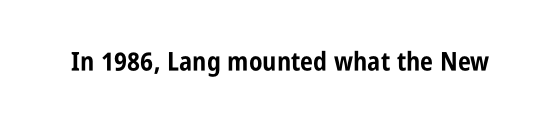
The image shows 26 px bold type, upright; set normal letter spacing, not underlined.
